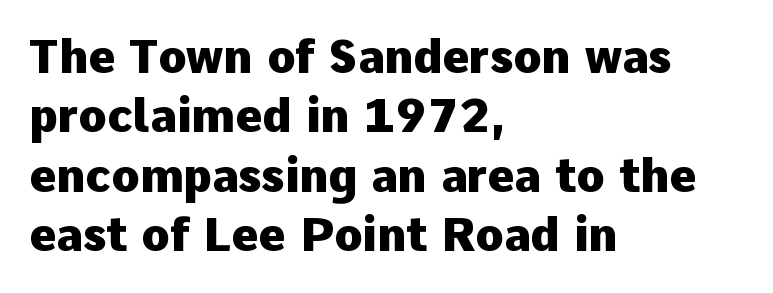
The block of text has a typical density, with ordinary space between rows. Looks like regular typesetting: each glyph gets only the width it needs. I'd describe the lettering as bold — thick and assertive. Posture: upright roman.
